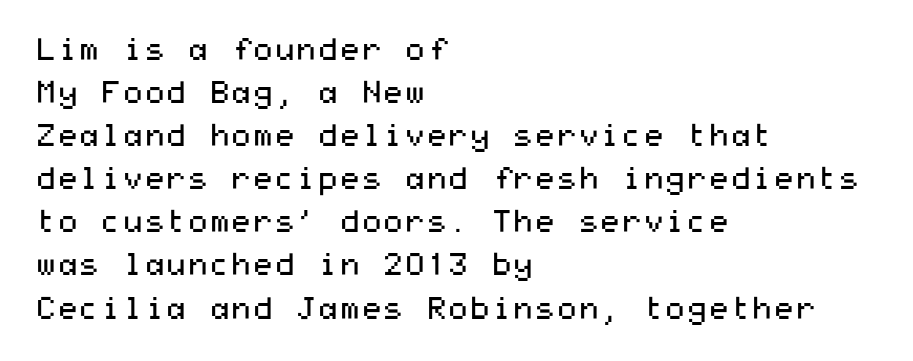
The image shows 31 px regular-weight, wide sans-serif type, upright; set left-aligned, normal line spacing (1.39x), normal letter spacing, not underlined; medium stroke contrast and a medium x-height.
